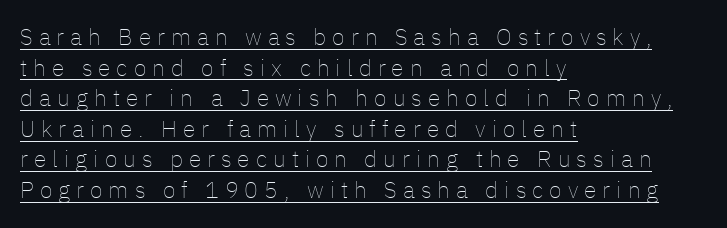
The image shows 23 px text type, upright; set left-aligned, normal line spacing (1.33x), unusually wide letter spacing (+0.26 em), underlined.
